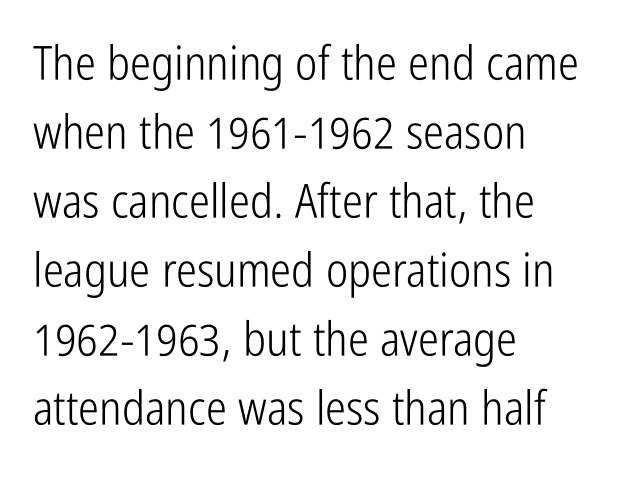
The letters advance in unequal steps, a hallmark of proportional type. The letters stand upright; this is a roman face. Vertical spacing — default. The characters display no serif detailing; their extremities are plain. Layout note: lines flush left.
